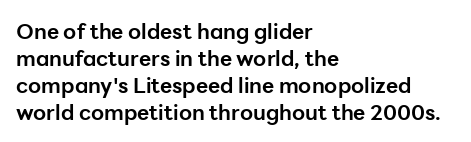
Which margin do the lines hug? The left one — the right edge is uneven. The foot of each line stays bare and open. Strokes here are thick enough to call this a true bold. Does the lettering tilt? It doesn't — this is upright. You could call the tracking neutral — neither tight nor loose. Interline gaps are of average width in this sample.
